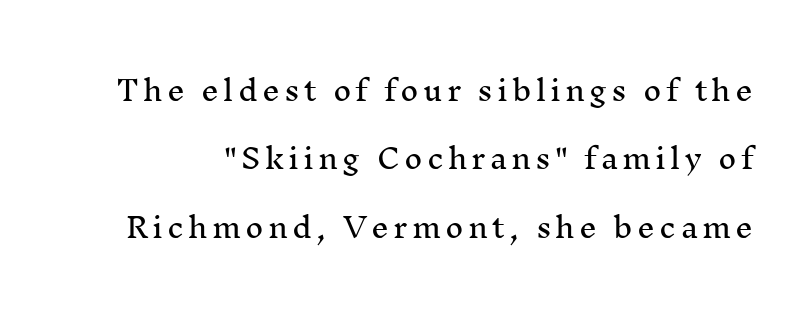
Does the type have serifs? Yes, each stem ends in a small foot. Do the characters align in a grid? No, the font is proportional. Quick note: not italic, upright. Baseline-to-baseline distance is far greater than the letter height. This rendering features lettering with no underline.
